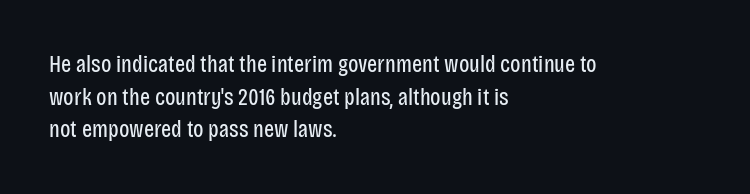
The image shows 24 px text type, upright; set left-aligned, normal line spacing (1.36x), normal letter spacing, not underlined.
